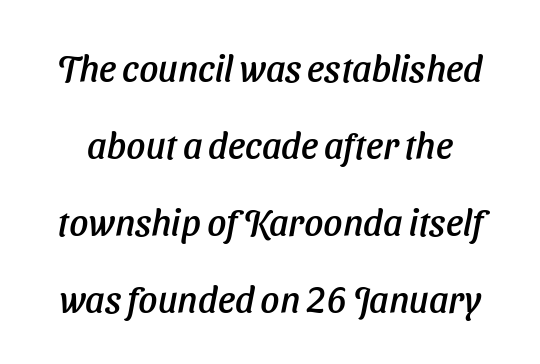
Q: Is the text italic (slanted)? A: Yes, it leans right by about 11 degrees.
Q: Is the text underlined? A: No.
Q: Is the spacing between letters normal or unusually wide? A: Normal.
Q: Is the spacing between lines tight, normal or loose? A: Loose.
Q: Width (condensed, normal, or wide)? A: Normal.
Q: Stroke contrast? A: Low.
Q: x-height? A: Medium.
Q: Monospaced? A: No.
